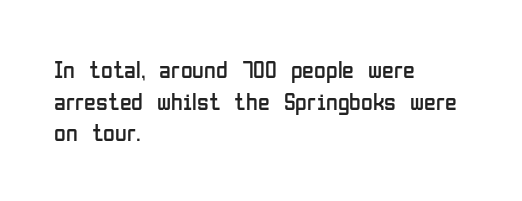
{"italic": "no", "bold": "no", "underline": "no", "align": "left", "line_spacing": "normal", "line_spacing_ratio": 1.32, "letter_spacing": "normal", "letter_spacing_em": 0.0, "glyph_px": 24}
